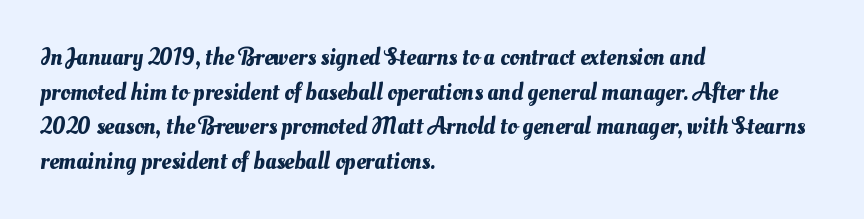
{"underline": "no", "align": "left", "line_spacing": "normal", "line_spacing_ratio": 1.44, "letter_spacing": "normal", "letter_spacing_em": 0.0, "glyph_px": 24}
